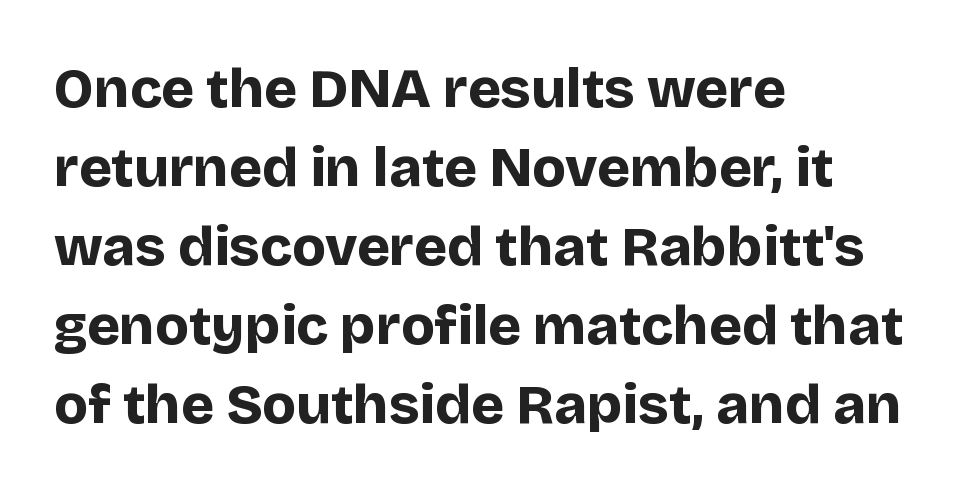
{"serif": "no", "italic": "no", "bold": "yes", "weight": "bold", "width": "normal", "stroke_contrast": "low", "x_height": "large", "monospaced": "no", "underline": "no", "align": "left", "line_spacing": "normal", "line_spacing_ratio": 1.41, "letter_spacing": "normal", "letter_spacing_em": 0.0, "glyph_px": 56}
